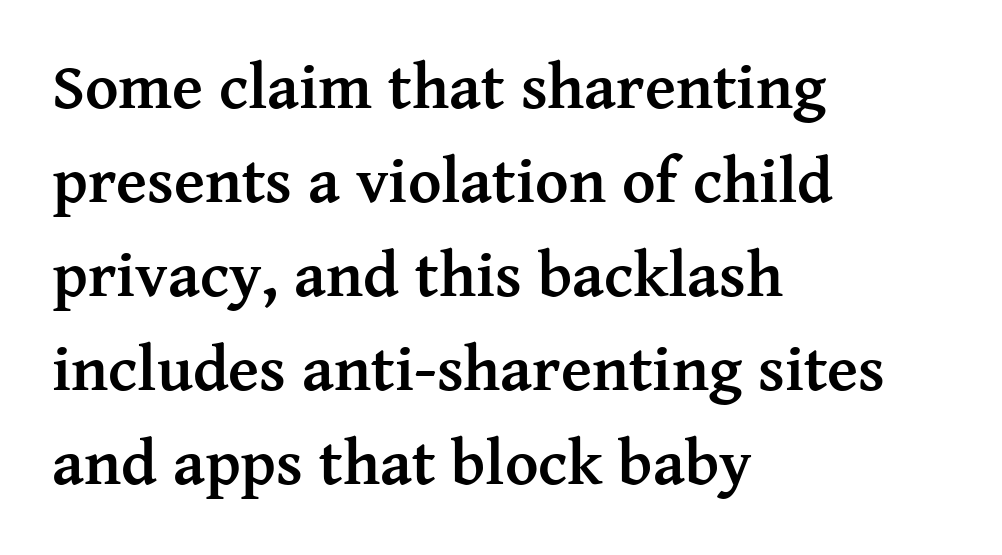
{"serif": "yes", "italic": "no", "bold": "yes", "weight": "semibold", "width": "normal", "stroke_contrast": "medium", "x_height": "medium", "monospaced": "no", "underline": "no", "align": "left", "line_spacing": "normal", "line_spacing_ratio": 1.47, "letter_spacing": "normal", "letter_spacing_em": 0.0, "glyph_px": 64}
